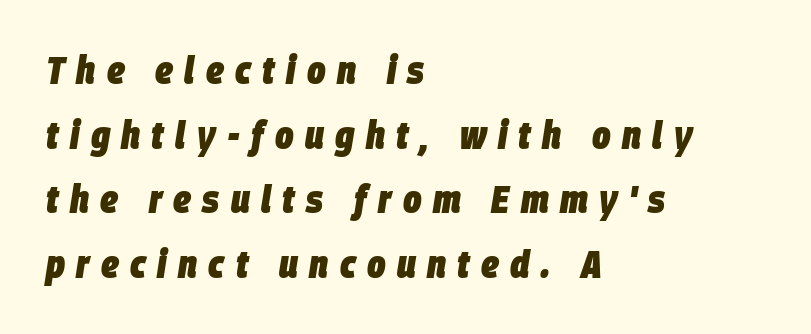
Q: Is the text bold? A: Yes.
Q: Is the text italic (slanted)? A: Yes, it leans right by about 9 degrees.
Q: Is the text underlined? A: No.
Q: How is the paragraph aligned? A: Left-aligned.
Q: Is the spacing between letters normal or unusually wide? A: Unusually wide.
Q: Is the spacing between lines tight, normal or loose? A: Normal.
Q: Width (condensed, normal, or wide)? A: Condensed.
Q: Stroke contrast? A: Low.
Q: x-height? A: Large.
Q: Monospaced? A: No.
